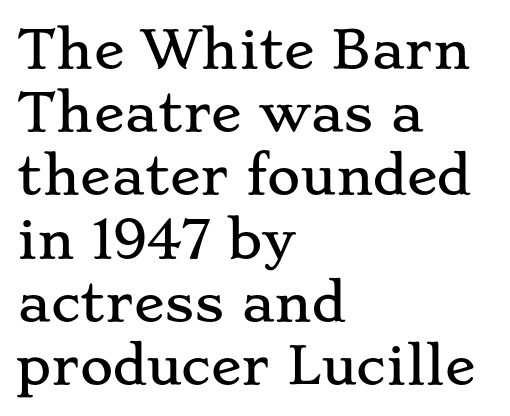
{"serif": "yes", "italic": "no", "width": "wide", "stroke_contrast": "low", "x_height": "small", "monospaced": "no", "underline": "no", "align": "left", "line_spacing_ratio": 1.24, "letter_spacing": "normal", "letter_spacing_em": 0.0, "glyph_px": 51}
